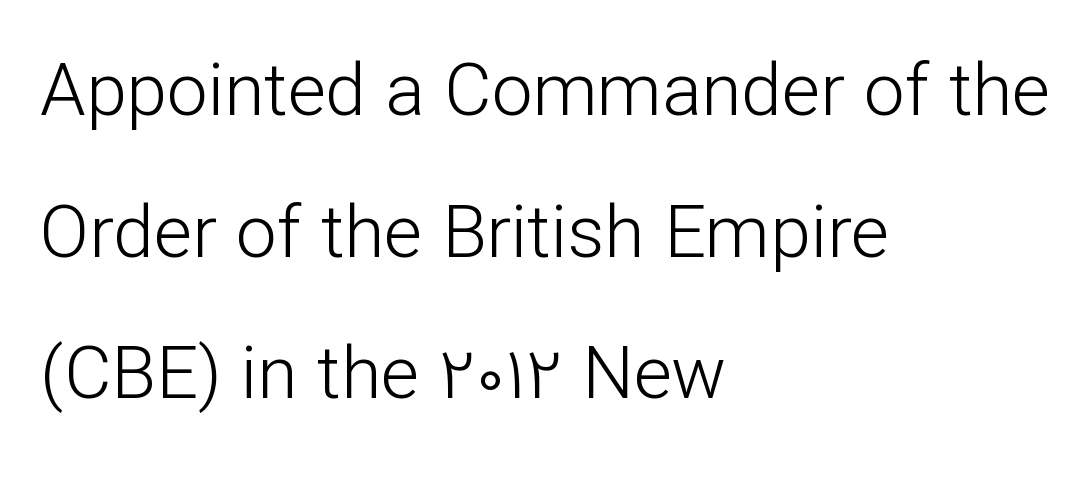
Grotesque or geometric, the face here clearly has no serifs. Here the glyphs are tracked normally, forming tight word shapes. Layout note: lines flush left. Weight: in the light-to-regular range. Each letter keeps its own natural width here, so spacing adapts to shape.
